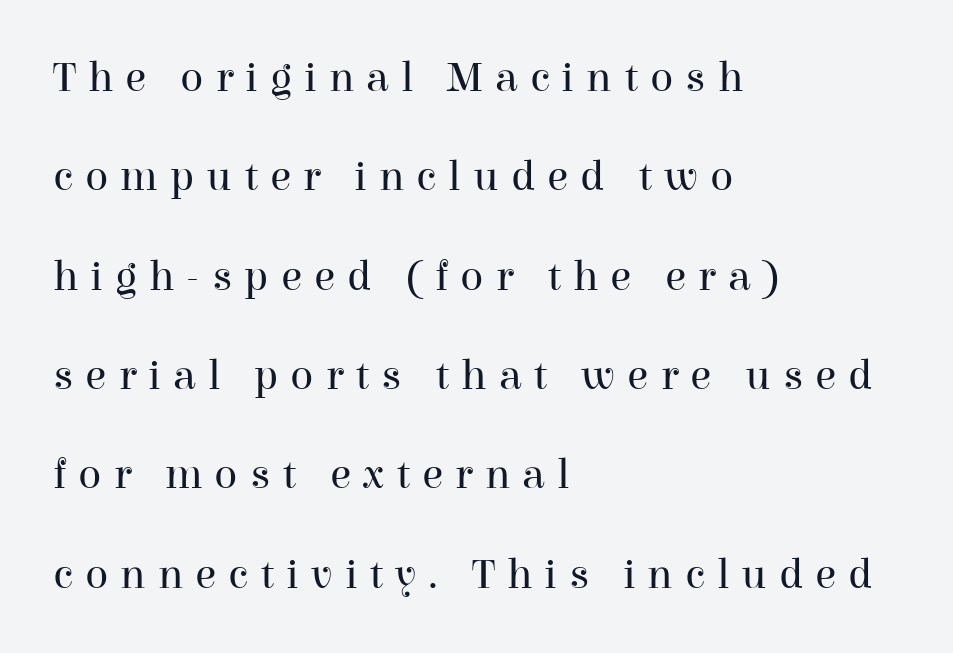
These lines stack with their left ends in a neat column. Is this a sans? No — the strokes have serifs. Tracking here is generous; glyphs stand well apart from one another. This sample trades compactness for vertical openness between lines.
